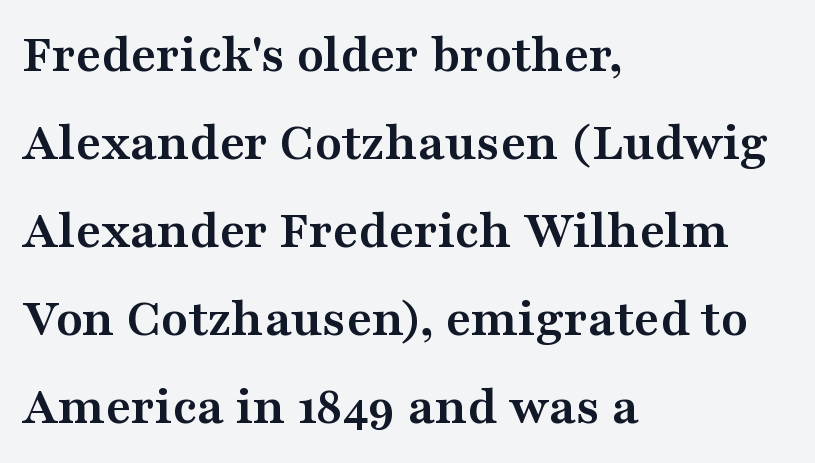
Q: Is the text bold? A: Yes.
Q: Is the text italic (slanted)? A: No, it is upright.
Q: Is the typeface a serif or a sans-serif typeface? A: Serif.
Q: Is the text underlined? A: No.
Q: How is the paragraph aligned? A: Left-aligned.
Q: Is the spacing between letters normal or unusually wide? A: Normal.
Q: Is the spacing between lines tight, normal or loose? A: Normal.
Q: Width (condensed, normal, or wide)? A: Wide.
Q: Stroke contrast? A: Medium.
Q: x-height? A: Medium.
Q: Monospaced? A: No.
